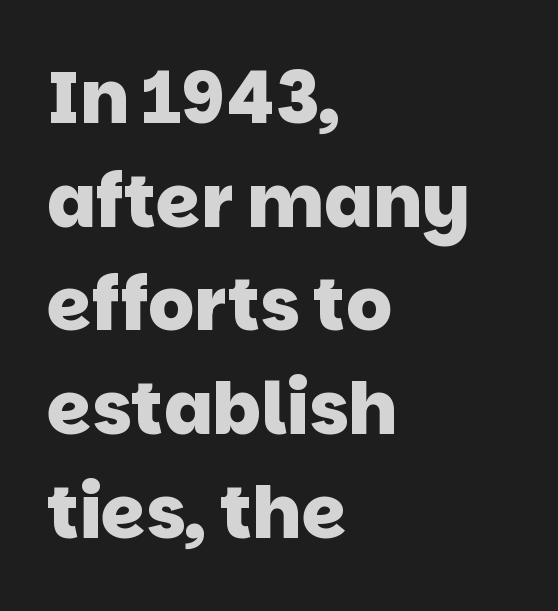
Q: Is the text bold? A: Yes.
Q: Is the typeface a serif or a sans-serif typeface? A: Sans-serif.
Q: Is the text underlined? A: No.
Q: How is the paragraph aligned? A: Left-aligned.
Q: Is the spacing between letters normal or unusually wide? A: Normal.
Q: Is the spacing between lines tight, normal or loose? A: Normal.
Q: Width (condensed, normal, or wide)? A: Normal.
Q: Stroke contrast? A: Low.
Q: x-height? A: Large.
Q: Monospaced? A: No.
